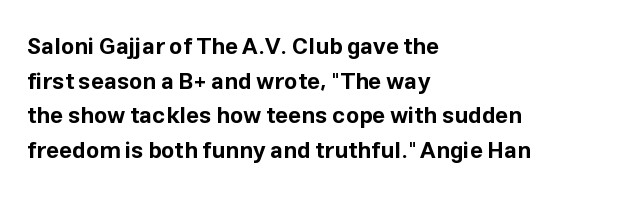
Every stem runs plumb, perpendicular to the baseline. The typesetting leans heavy: a genuine bold. Anything drawn beneath the words? Only blank space. The paragraph shown leans on its left margin. In terms of letterspacing, this is plain default setting. The space between consecutive lines is moderate.
